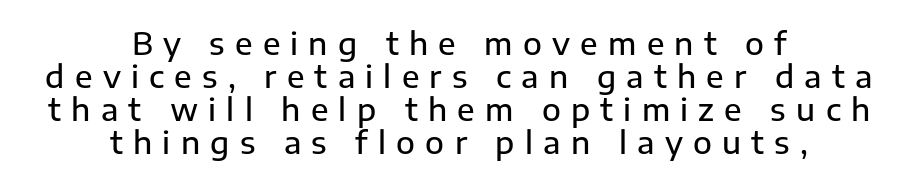
{"serif": "no", "italic": "no", "width": "normal", "stroke_contrast": "low", "x_height": "medium", "monospaced": "no", "underline": "no", "align": "center", "line_spacing": "tight", "line_spacing_ratio": 1.06, "letter_spacing": "wide", "letter_spacing_em": 0.33, "glyph_px": 31}
